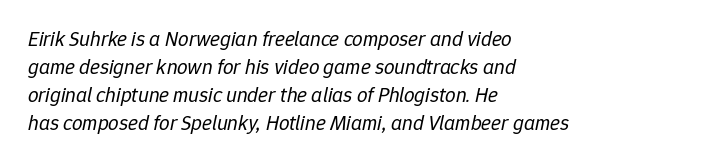
Q: Is the text bold? A: No.
Q: Is the text italic (slanted)? A: Yes, it leans right by about 12 degrees.
Q: Is the text underlined? A: No.
Q: How is the paragraph aligned? A: Left-aligned.
Q: Is the spacing between letters normal or unusually wide? A: Normal.
Q: Is the spacing between lines tight, normal or loose? A: Normal.
